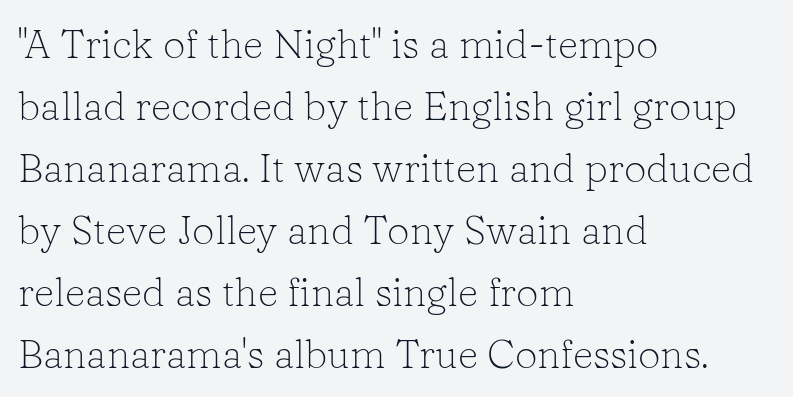
The image shows 40 px light serif type, upright; set left-aligned, normal line spacing (1.55x), normal letter spacing, not underlined; low stroke contrast and a medium x-height.
